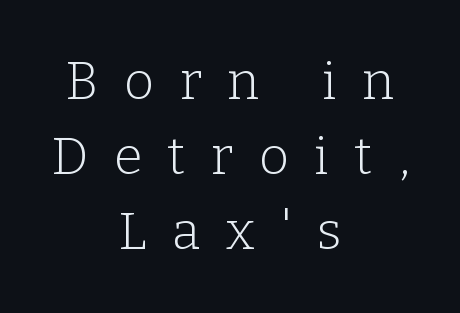
The image shows 52 px light serif type, upright; set centered, normal line spacing (1.44x), unusually wide letter spacing (+0.49 em), not underlined; low stroke contrast and a medium x-height.
